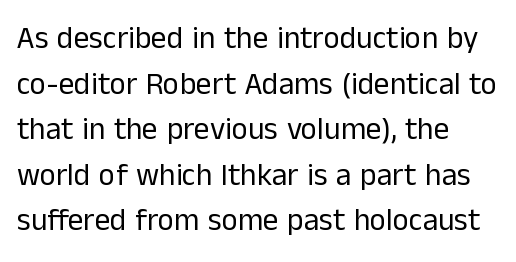
Q: Is the text bold? A: No.
Q: Is the text italic (slanted)? A: No, it is upright.
Q: Is the typeface a serif or a sans-serif typeface? A: Sans-serif.
Q: Is the text underlined? A: No.
Q: How is the paragraph aligned? A: Left-aligned.
Q: Is the spacing between letters normal or unusually wide? A: Normal.
Q: Is the spacing between lines tight, normal or loose? A: Normal.
Q: Width (condensed, normal, or wide)? A: Normal.
Q: Stroke contrast? A: Low.
Q: x-height? A: Medium.
Q: Monospaced? A: No.
